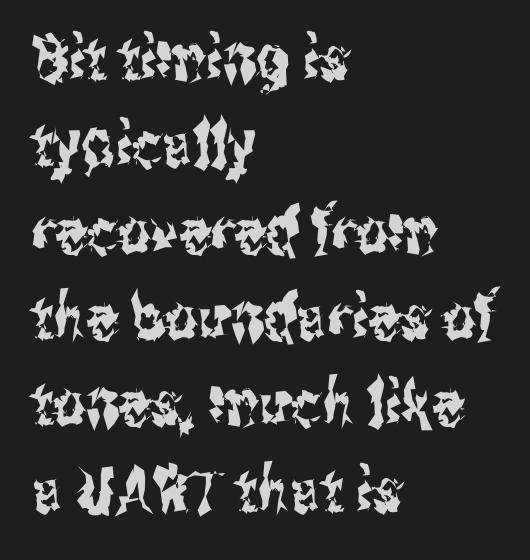
These lines are rendered in a variable-pitch font. Casual observation: everything's shoved over to the left. Is there much room between lines? A standard amount, neither cramped nor airy. Descenders hang freely into open space. The font family rendered here belongs to the sans-serif group. Posture: upright roman.
